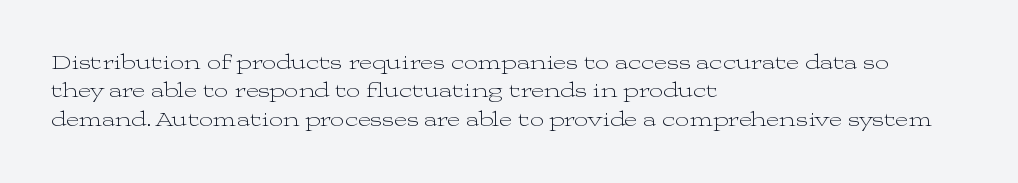
The image shows 20 px text type, upright; set left-aligned, normal line spacing (1.42x), normal letter spacing, not underlined.
